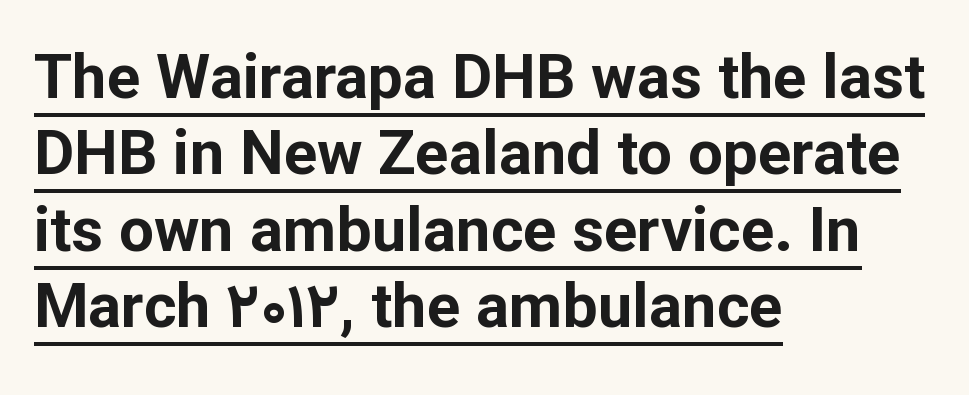
The image shows 62 px bold sans-serif type, upright; set left-aligned, line spacing 1.23x, normal letter spacing, underlined; low stroke contrast and a medium x-height.
